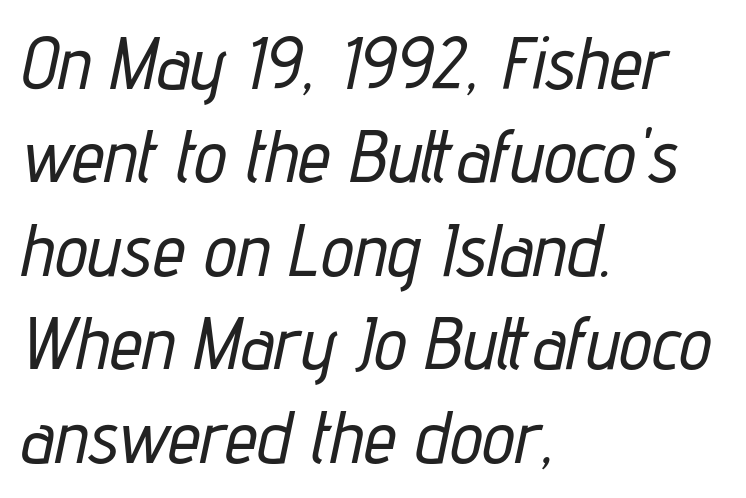
The image shows 73 px condensed type, italic (leaning right); set left-aligned, normal line spacing (1.28x), normal letter spacing, not underlined; low stroke contrast and a medium x-height.
